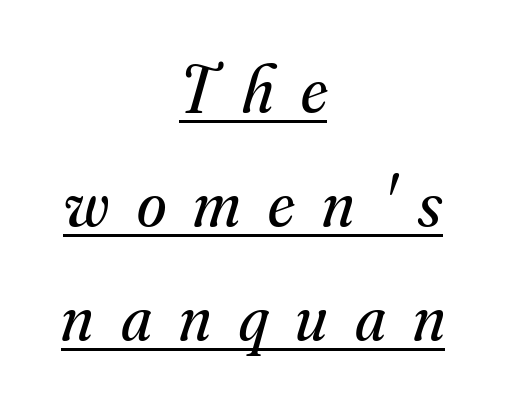
Q: Is the text bold? A: No.
Q: Is the text italic (slanted)? A: Yes, it leans right by about 16 degrees.
Q: Is the typeface a serif or a sans-serif typeface? A: Serif.
Q: Is the text underlined? A: Yes.
Q: How is the paragraph aligned? A: Centered.
Q: Is the spacing between letters normal or unusually wide? A: Unusually wide.
Q: Is the spacing between lines tight, normal or loose? A: Normal.
Q: Width (condensed, normal, or wide)? A: Normal.
Q: Stroke contrast? A: Medium.
Q: x-height? A: Small.
Q: Monospaced? A: No.
